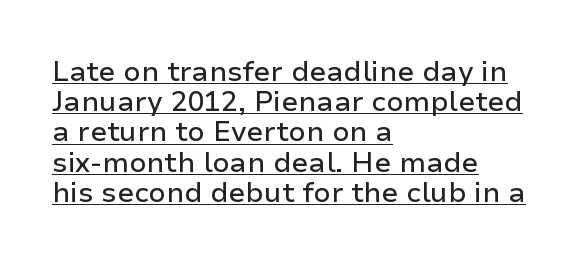
The image shows 28 px sans-serif type, upright; set left-aligned, tight line spacing (1.08x), normal letter spacing, underlined; low stroke contrast and a medium x-height.
